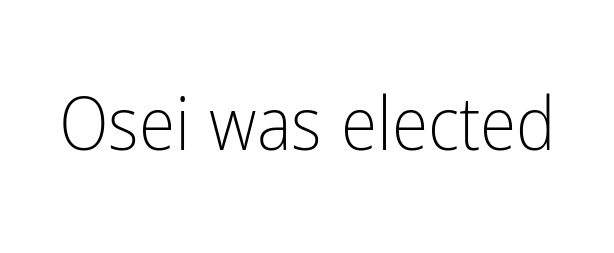
{"serif": "no", "italic": "no", "bold": "no", "weight": "light", "width": "condensed", "stroke_contrast": "low", "x_height": "medium", "monospaced": "no", "underline": "no", "letter_spacing": "normal", "letter_spacing_em": 0.0, "glyph_px": 74}
